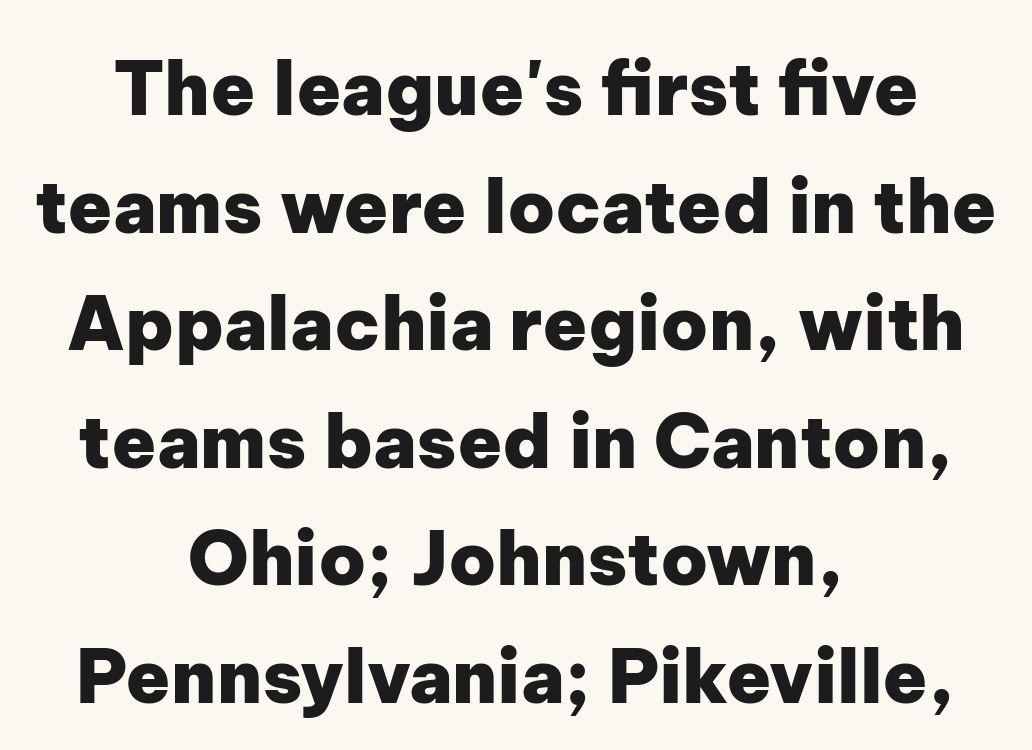
The image shows 73 px heavy sans-serif type, upright; set centered, normal line spacing (1.61x), normal letter spacing, not underlined; low stroke contrast and a medium x-height.
